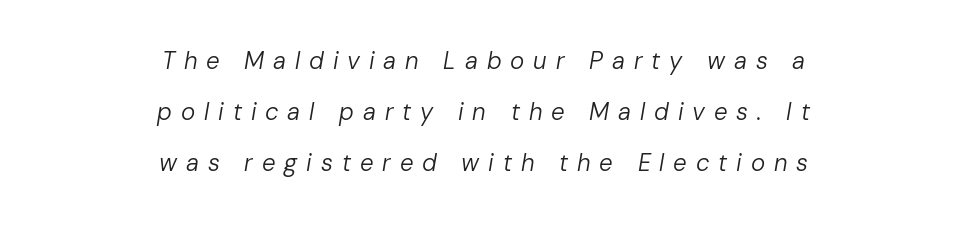
The image shows 24 px text type, italic (leaning right); set centered, loose line spacing (2.13x), unusually wide letter spacing (+0.37 em), not underlined.
